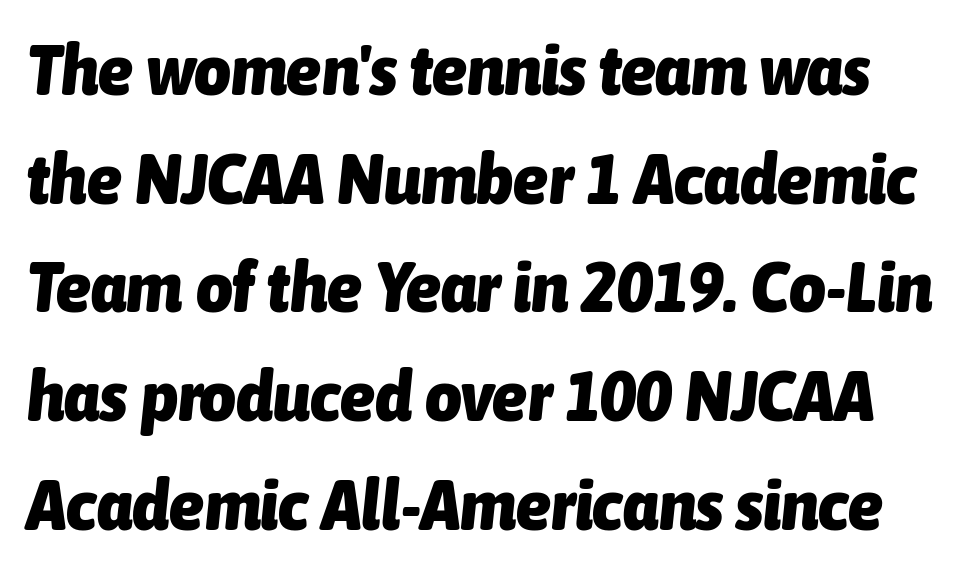
The face used here is proportionally spaced, like ordinary book or web type. The rendering keeps characters at their native spacing. The letters are bold, with thick, heavy strokes. Honestly, the row spacing looks completely unremarkable. When letters slant like this, we call the style italic. The passage shown is not underscored anywhere.
